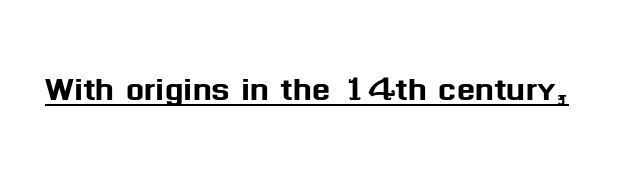
The image shows 43 px sans-serif type, upright; set normal letter spacing, underlined; medium stroke contrast and a medium x-height.
